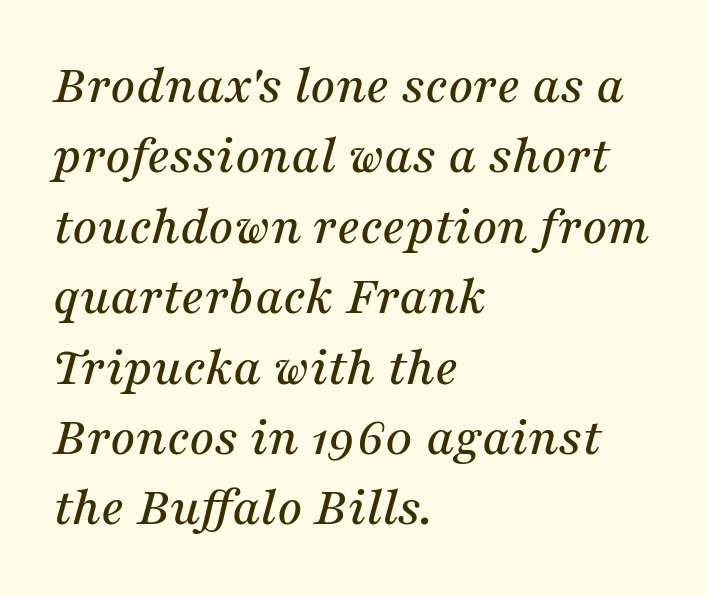
{"serif": "yes", "italic": "yes", "lean": "right", "slant_degrees": 16, "width": "normal", "stroke_contrast": "medium", "x_height": "medium", "monospaced": "no", "underline": "no", "align": "left", "line_spacing": "normal", "line_spacing_ratio": 1.28, "letter_spacing": "normal", "letter_spacing_em": 0.0, "glyph_px": 55}
